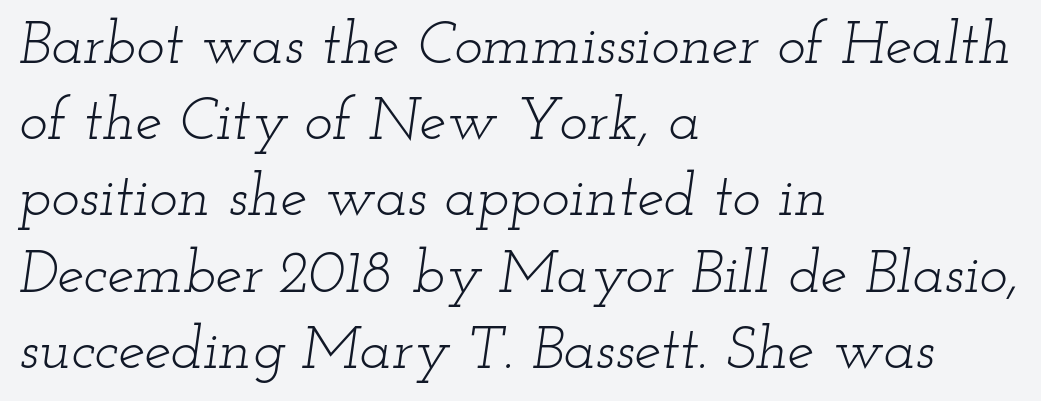
Stroke mass is kept to a normal reading level or below. The rendering uses a moderate line-height, typical for paragraphs. The face used here is proportionally spaced, like ordinary book or web type. The face used here has a pronounced slope to its letters. The area under the type is left untouched. The rendering keeps characters at their native spacing.
